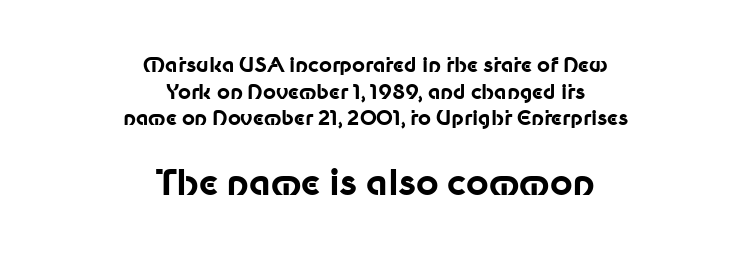
Q: Is the text bold? A: Yes.
Q: Is the text italic (slanted)? A: No, it is upright.
Q: Is the typeface a serif or a sans-serif typeface? A: Sans-serif.
Q: Is the text underlined? A: No.
Q: How is the paragraph aligned? A: Centered.
Q: Is the spacing between letters normal or unusually wide? A: Normal.
Q: Is the spacing between lines tight, normal or loose? A: Normal.
Q: Which block of text is set in a larger size, the first (top) or the second (bottom)? A: The second (bottom) one.
Q: Width (condensed, normal, or wide)? A: Normal.
Q: Stroke contrast? A: Low.
Q: x-height? A: Medium.
Q: Monospaced? A: No.
